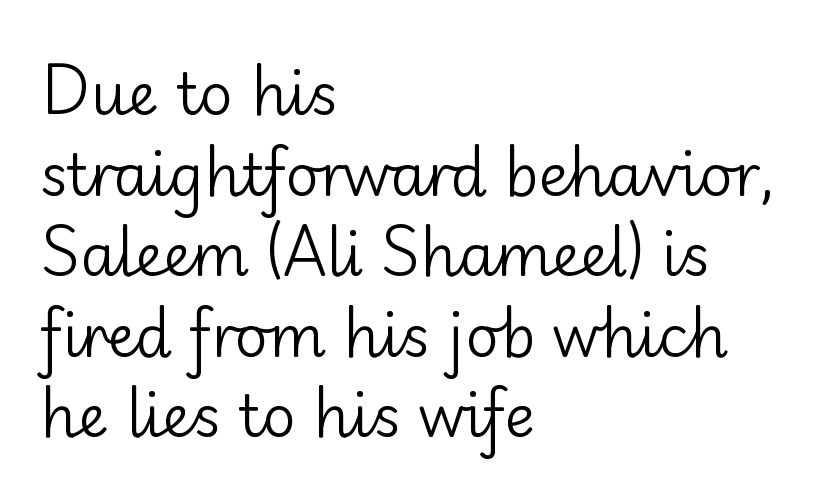
The lines in this sample share a left origin and differ only in where they stop. Inter-character spacing is left at the font's built-in metrics. The rendering uses a moderate line-height, typical for paragraphs. Weight class: somewhere from thin through regular. Proportional: the letters do not fall into vertical columns.
